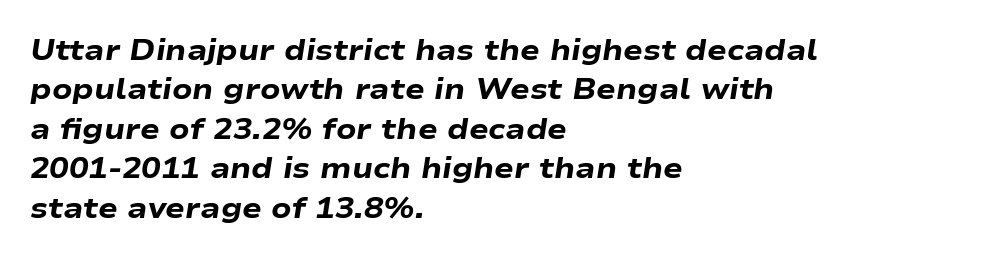
The image shows 29 px heavy, wide type, italic (leaning right); set left-aligned, normal line spacing (1.36x), normal letter spacing, not underlined; low stroke contrast and a medium x-height.
